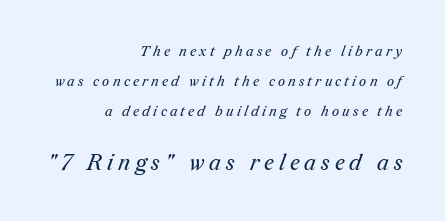
{"bold": "no", "underline": "no", "align": "right", "line_spacing": "loose", "line_spacing_ratio": 2.14, "letter_spacing": "wide", "letter_spacing_em": 0.23, "larger_block": "second", "size_ratio": 1.57, "glyph_px": 22}
